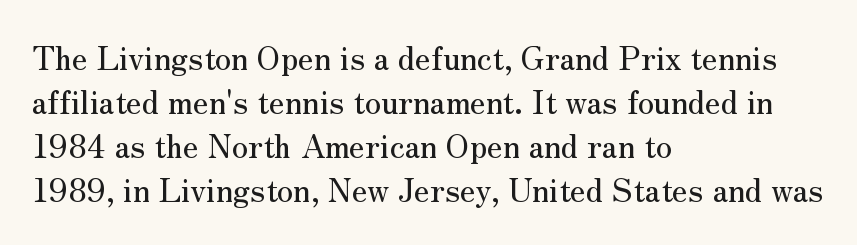
Q: Is the text italic (slanted)? A: No, it is upright.
Q: Is the typeface a serif or a sans-serif typeface? A: Serif.
Q: Is the text underlined? A: No.
Q: How is the paragraph aligned? A: Left-aligned.
Q: Is the spacing between letters normal or unusually wide? A: Normal.
Q: Is the spacing between lines tight, normal or loose? A: Normal.
Q: Width (condensed, normal, or wide)? A: Normal.
Q: Stroke contrast? A: Medium.
Q: x-height? A: Small.
Q: Monospaced? A: No.
